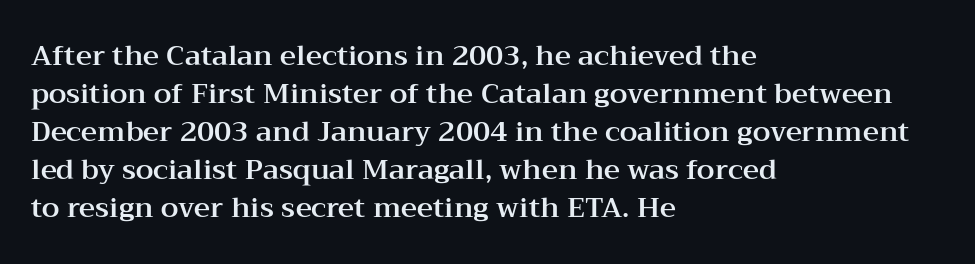
The image shows 28 px wide serif type, upright; set left-aligned, normal line spacing (1.36x), normal letter spacing, not underlined; medium stroke contrast and a medium x-height.
